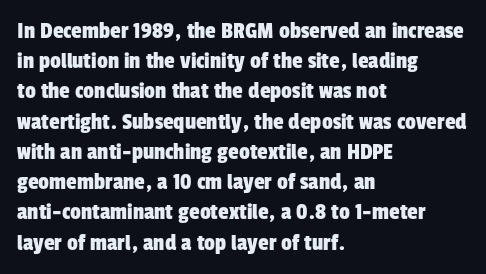
Q: Is the text underlined? A: No.
Q: How is the paragraph aligned? A: Left-aligned.
Q: Is the spacing between letters normal or unusually wide? A: Normal.
Q: Is the spacing between lines tight, normal or loose? A: Normal.
